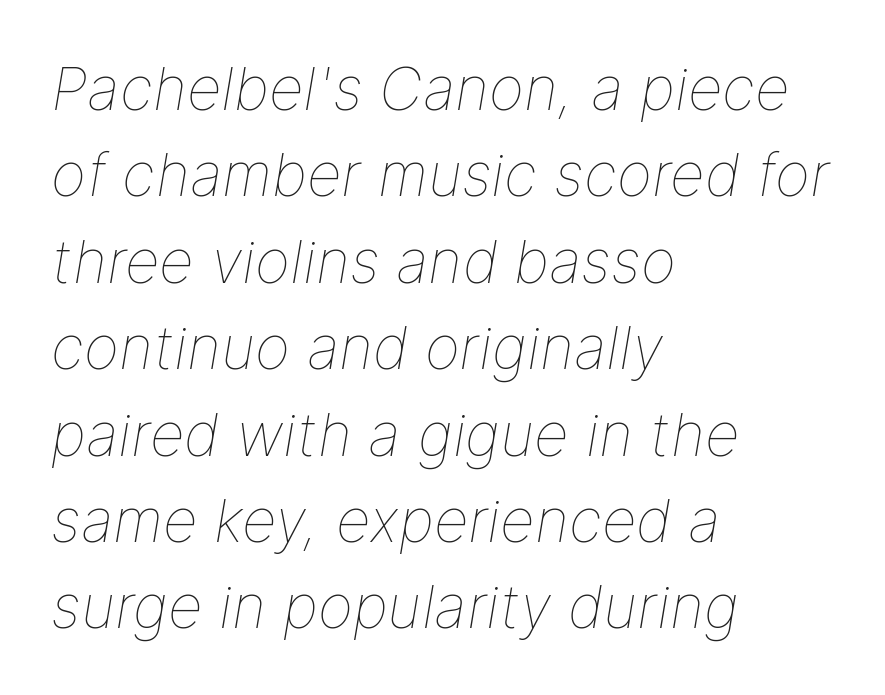
{"italic": "yes", "lean": "right", "slant_degrees": 9, "bold": "no", "weight": "thin", "width": "normal", "stroke_contrast": "low", "x_height": "medium", "monospaced": "no", "underline": "no", "align": "left", "line_spacing": "normal", "line_spacing_ratio": 1.44, "letter_spacing": "normal", "letter_spacing_em": 0.0, "glyph_px": 60}
